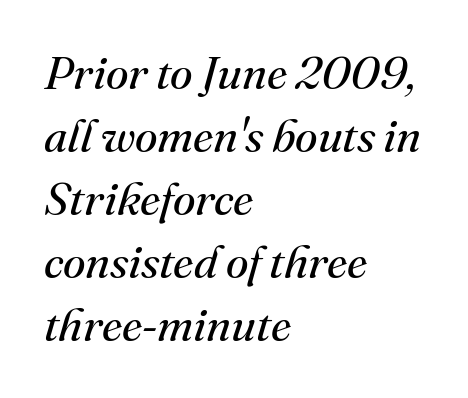
Q: Is the text bold? A: No.
Q: Is the text italic (slanted)? A: Yes, it leans right by about 16 degrees.
Q: Is the typeface a serif or a sans-serif typeface? A: Serif.
Q: Is the text underlined? A: No.
Q: How is the paragraph aligned? A: Left-aligned.
Q: Is the spacing between letters normal or unusually wide? A: Normal.
Q: Is the spacing between lines tight, normal or loose? A: Normal.
Q: Width (condensed, normal, or wide)? A: Normal.
Q: Stroke contrast? A: Medium.
Q: x-height? A: Small.
Q: Monospaced? A: No.
